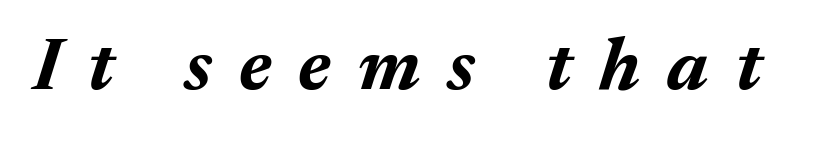
Letter spacing: wide. A typesetter would mark this as italic. Typographic density is high because the face is bold. A bare baseline throughout the passage. These lines are rendered in a variable-pitch font.
